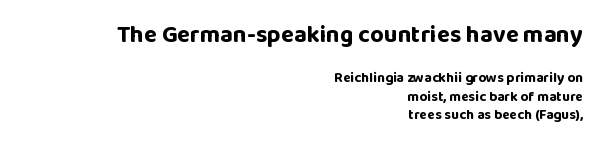
Scale decreases going downward across the two blocks. The space between consecutive lines is moderate. These words are printed bold, with thick strokes throughout. Underlining? Definitely not there. Short and long lines alike share a common ending point at right. Style check: upright.
